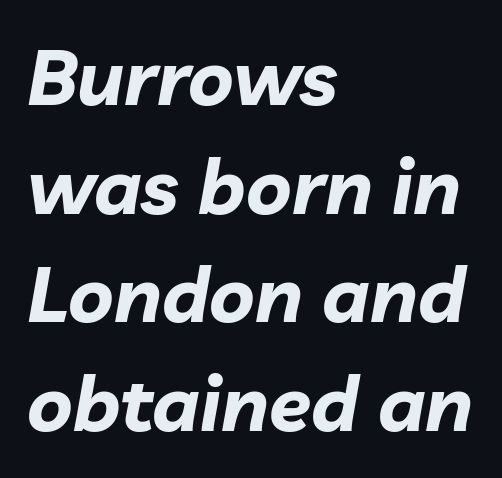
{"italic": "yes", "lean": "right", "slant_degrees": 10, "bold": "yes", "weight": "bold", "width": "normal", "stroke_contrast": "low", "x_height": "medium", "monospaced": "no", "underline": "no", "align": "left", "line_spacing": "normal", "line_spacing_ratio": 1.41, "letter_spacing": "normal", "letter_spacing_em": 0.0, "glyph_px": 77}
